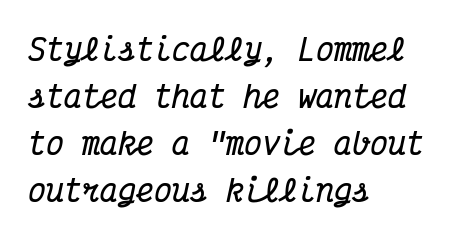
Q: Is the text bold? A: Yes.
Q: Is the text italic (slanted)? A: Yes, it leans right by about 12 degrees.
Q: Is the typeface a serif or a sans-serif typeface? A: Serif.
Q: Is the text underlined? A: No.
Q: How is the paragraph aligned? A: Left-aligned.
Q: Is the spacing between letters normal or unusually wide? A: Normal.
Q: Is the spacing between lines tight, normal or loose? A: Normal.
Q: Width (condensed, normal, or wide)? A: Condensed.
Q: Stroke contrast? A: Medium.
Q: x-height? A: Medium.
Q: Monospaced? A: Yes.
